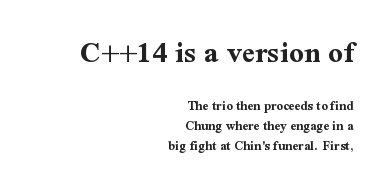
{"serif": "yes", "italic": "no", "bold": "yes", "weight": "bold", "width": "normal", "stroke_contrast": "medium", "x_height": "medium", "monospaced": "no", "underline": "no", "align": "right", "line_spacing": "normal", "line_spacing_ratio": 1.44, "letter_spacing": "normal", "letter_spacing_em": 0.0, "larger_block": "first", "size_ratio": 2.29, "glyph_px": 32}
